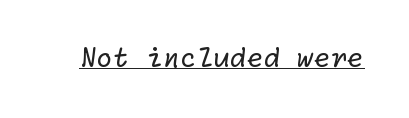
{"bold": "no", "underline": "yes", "letter_spacing": "normal", "letter_spacing_em": 0.0, "glyph_px": 27}
